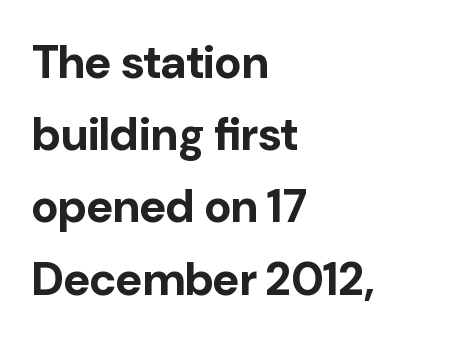
Do the letters lean? They stand straight. The text was rendered using a sans face with plain stroke endings. Has an underline been added? It has not. The letters are bold, with thick, heavy strokes.
